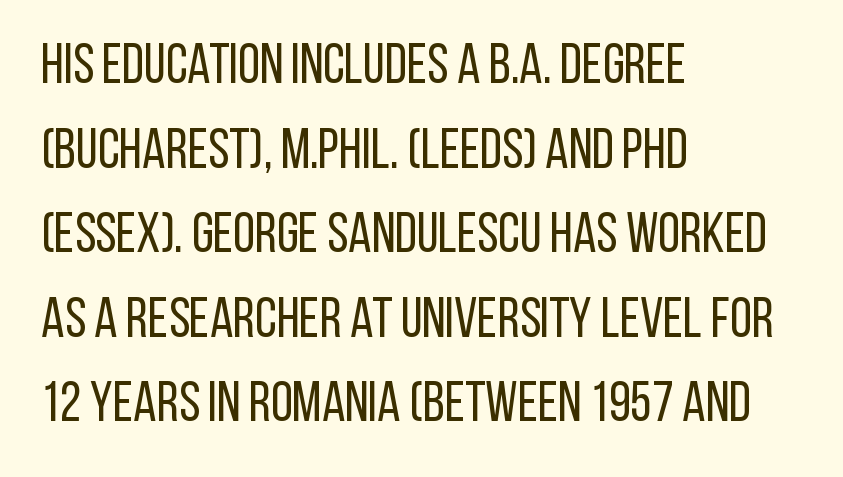
{"serif": "no", "italic": "no", "bold": "no", "weight": "regular", "width": "condensed", "stroke_contrast": "low", "x_height": "large", "monospaced": "no", "underline": "no", "align": "left", "line_spacing": "normal", "line_spacing_ratio": 1.51, "letter_spacing": "normal", "letter_spacing_em": 0.0, "glyph_px": 56}
